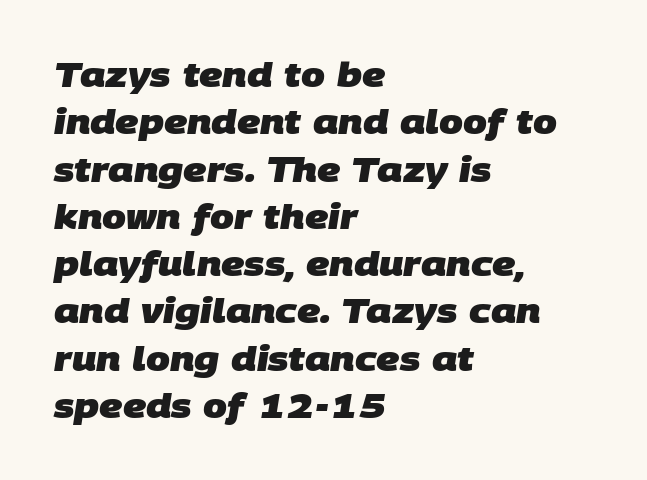
{"serif": "no", "bold": "yes", "weight": "heavy", "width": "normal", "stroke_contrast": "low", "x_height": "large", "monospaced": "no", "underline": "no", "align": "left", "line_spacing": "normal", "line_spacing_ratio": 1.39, "letter_spacing": "normal", "letter_spacing_em": 0.0, "glyph_px": 34}
